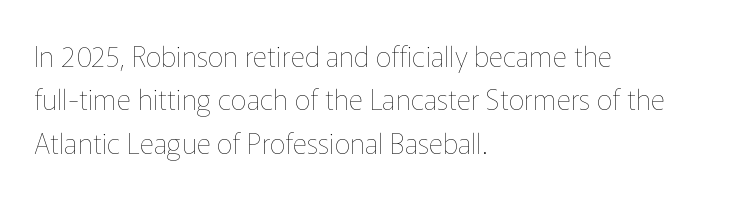
The image shows 28 px thin type, upright; set left-aligned, normal line spacing (1.55x), normal letter spacing, not underlined; low stroke contrast and a medium x-height.
